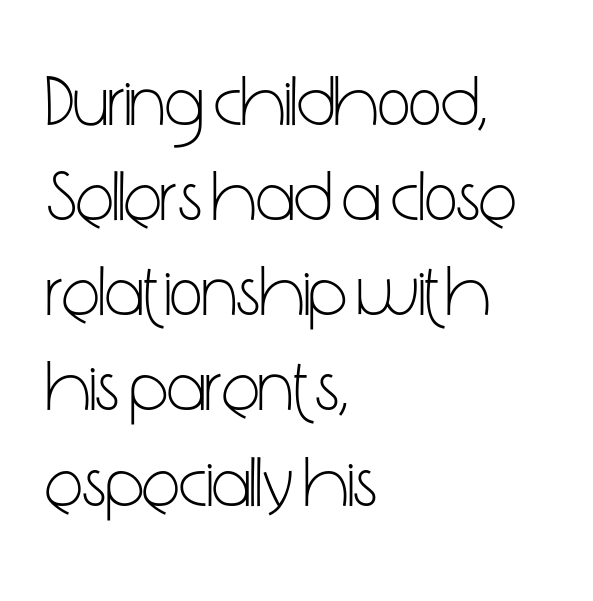
Q: Is the text bold? A: No.
Q: Is the text italic (slanted)? A: No, it is upright.
Q: Is the typeface a serif or a sans-serif typeface? A: Sans-serif.
Q: Is the text underlined? A: No.
Q: How is the paragraph aligned? A: Left-aligned.
Q: Is the spacing between letters normal or unusually wide? A: Normal.
Q: Is the spacing between lines tight, normal or loose? A: Normal.
Q: Width (condensed, normal, or wide)? A: Condensed.
Q: Stroke contrast? A: Low.
Q: x-height? A: Medium.
Q: Monospaced? A: No.
